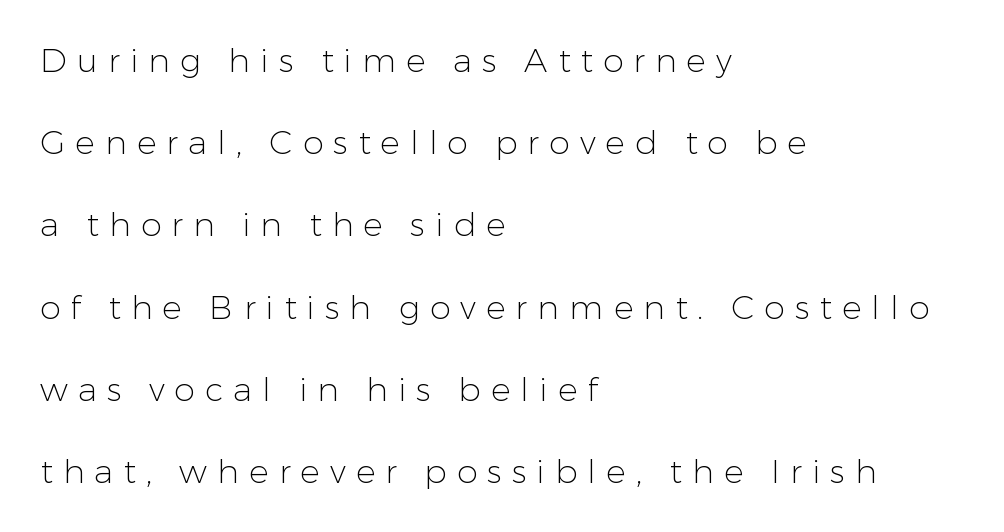
Q: Is the text bold? A: No.
Q: Is the text italic (slanted)? A: No, it is upright.
Q: Is the typeface a serif or a sans-serif typeface? A: Sans-serif.
Q: Is the text underlined? A: No.
Q: How is the paragraph aligned? A: Left-aligned.
Q: Is the spacing between letters normal or unusually wide? A: Unusually wide.
Q: Is the spacing between lines tight, normal or loose? A: Loose.
Q: Width (condensed, normal, or wide)? A: Normal.
Q: Stroke contrast? A: Low.
Q: x-height? A: Medium.
Q: Monospaced? A: No.
